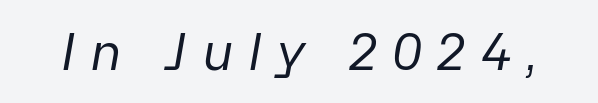
{"italic": "yes", "lean": "right", "slant_degrees": 10, "bold": "no", "weight": "regular", "width": "normal", "stroke_contrast": "low", "x_height": "medium", "monospaced": "no", "underline": "no", "letter_spacing": "wide", "letter_spacing_em": 0.29, "glyph_px": 50}
